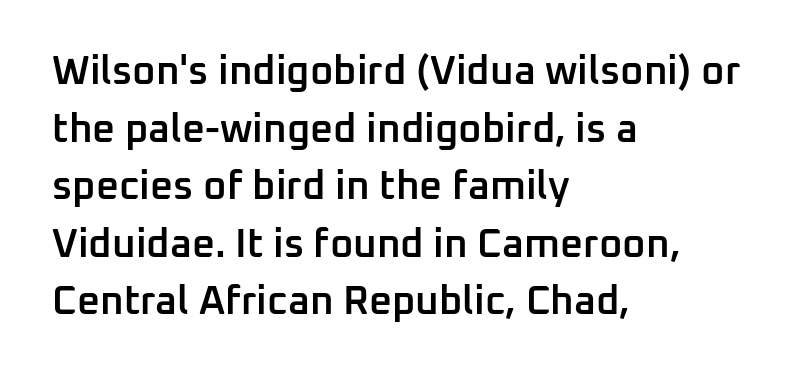
Notice how the passage keeps a crisp vertical edge on the left only. Line spacing here is normal. Standard letterfit; no display-style spreading of the glyphs. Italic: no, the glyphs are upright roman. The typesetting leans somewhat heavy: a semibold.
